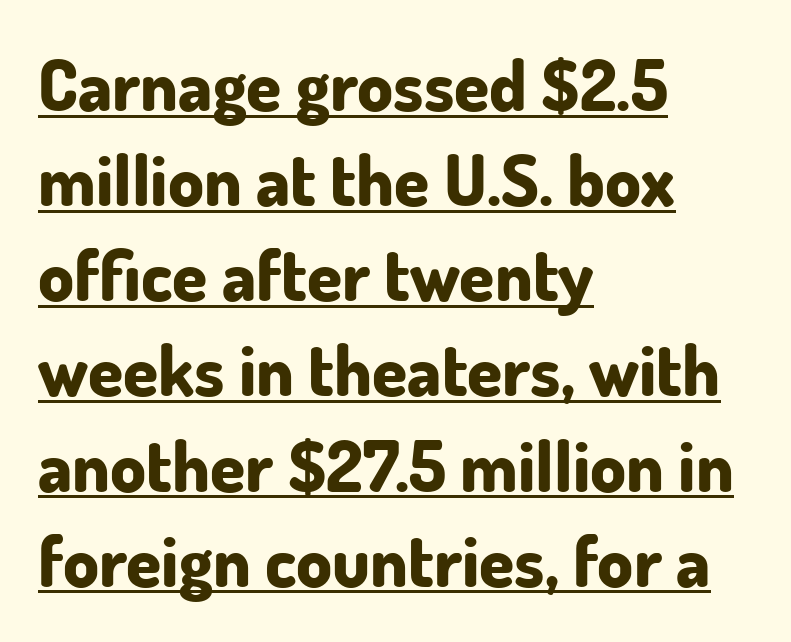
Plenty of ink on the page — the face is bold. The rendering uses the underline text-decoration. Varying glyph widths throughout — classic text-font behaviour. Tall strokes in this sample are plumb rather than angled. Reading down the block, your eye returns to a fixed left position each line.
